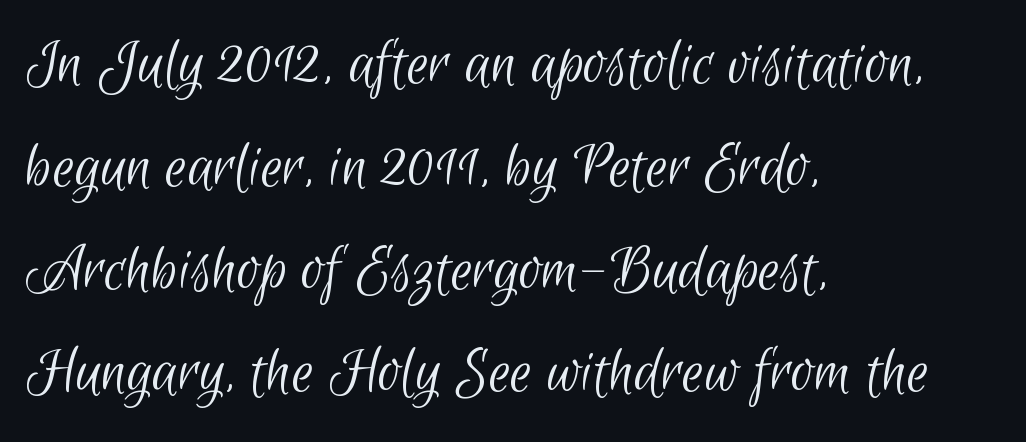
{"serif": "no", "bold": "no", "weight": "light", "width": "condensed", "stroke_contrast": "low", "x_height": "small", "monospaced": "no", "underline": "no", "align": "left", "line_spacing": "normal", "line_spacing_ratio": 1.49, "letter_spacing": "normal", "letter_spacing_em": 0.0, "glyph_px": 69}
